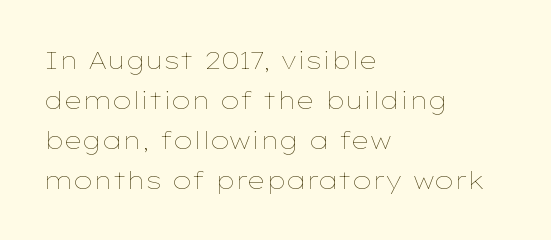
The image shows 25 px text type, upright; set left-aligned, normal line spacing (1.6x), normal letter spacing, not underlined.
